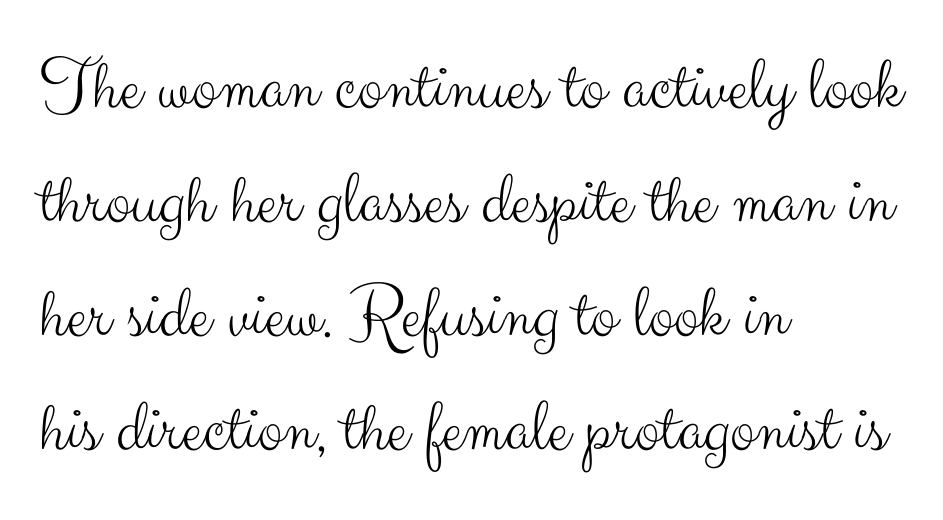
{"serif": "no", "bold": "no", "weight": "light", "width": "normal", "stroke_contrast": "medium", "x_height": "small", "monospaced": "no", "underline": "no", "align": "left", "line_spacing": "normal", "line_spacing_ratio": 1.52, "letter_spacing": "normal", "letter_spacing_em": 0.0, "glyph_px": 75}
